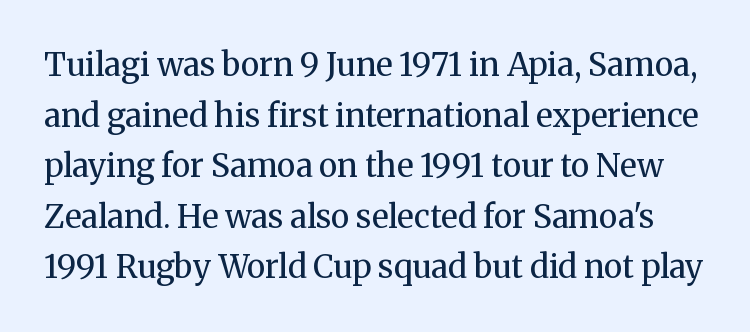
Q: Is the text bold? A: No.
Q: Is the text italic (slanted)? A: No, it is upright.
Q: Is the typeface a serif or a sans-serif typeface? A: Serif.
Q: Is the text underlined? A: No.
Q: Is the spacing between letters normal or unusually wide? A: Normal.
Q: Is the spacing between lines tight, normal or loose? A: Normal.
Q: Width (condensed, normal, or wide)? A: Normal.
Q: Stroke contrast? A: Medium.
Q: x-height? A: Medium.
Q: Monospaced? A: No.
